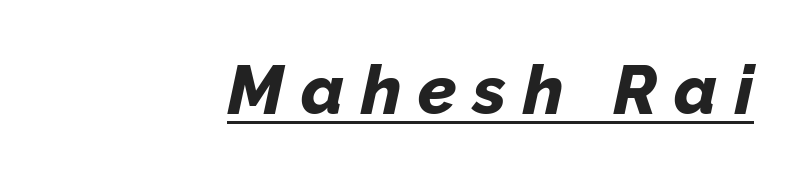
Q: Is the text bold? A: Yes.
Q: Is the text italic (slanted)? A: Yes, it leans right by about 12 degrees.
Q: Is the text underlined? A: Yes.
Q: How is the paragraph aligned? A: Right-aligned.
Q: Is the spacing between letters normal or unusually wide? A: Unusually wide.
Q: Width (condensed, normal, or wide)? A: Normal.
Q: Stroke contrast? A: Low.
Q: x-height? A: Medium.
Q: Monospaced? A: No.
